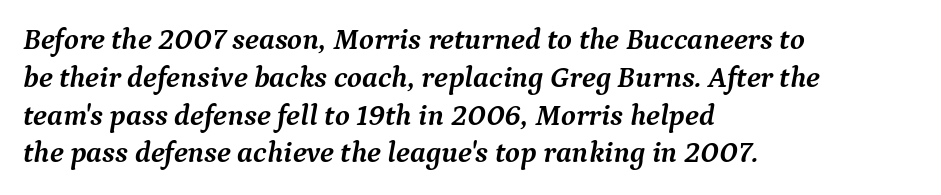
The image shows 30 px semibold serif type, italic (leaning right); set left-aligned, normal line spacing (1.26x), normal letter spacing, not underlined; medium stroke contrast and a medium x-height.
